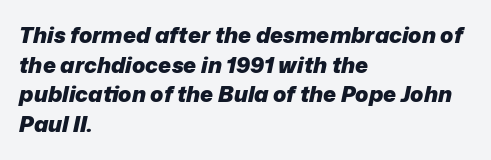
Q: Is the text bold? A: Yes.
Q: Is the text italic (slanted)? A: Yes, it leans right by about 12 degrees.
Q: Is the text underlined? A: No.
Q: How is the paragraph aligned? A: Left-aligned.
Q: Is the spacing between letters normal or unusually wide? A: Normal.
Q: Is the spacing between lines tight, normal or loose? A: Normal.
